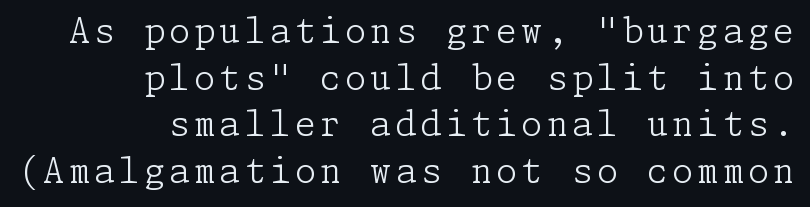
The text block is weighted toward the right margin, trailing off unevenly leftward. Successive baselines arrive at the customary interval. Classification — serif. The letterforms sit at book weight or below. These lines were composed using upright roman letters.
